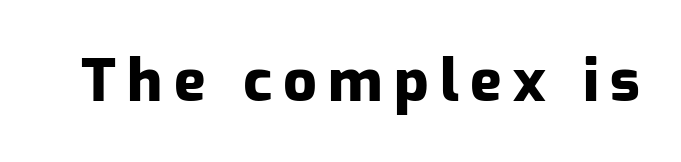
{"serif": "no", "italic": "no", "bold": "yes", "weight": "heavy", "width": "normal", "stroke_contrast": "low", "x_height": "medium", "monospaced": "no", "underline": "no", "glyph_px": 59}
